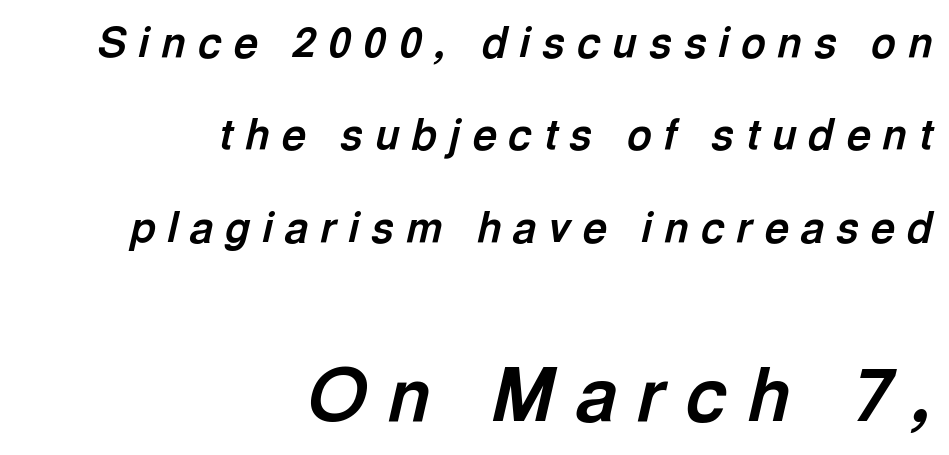
Horizontally, the lines are justified to the trailing edge only. Note the varied advance widths — an 'i' is clearly narrower than an 'm'. These lines stand farther apart than default settings would place them. A full-strength bold gives these letters their thick strokes. Rule under the text: the space is simply empty.
